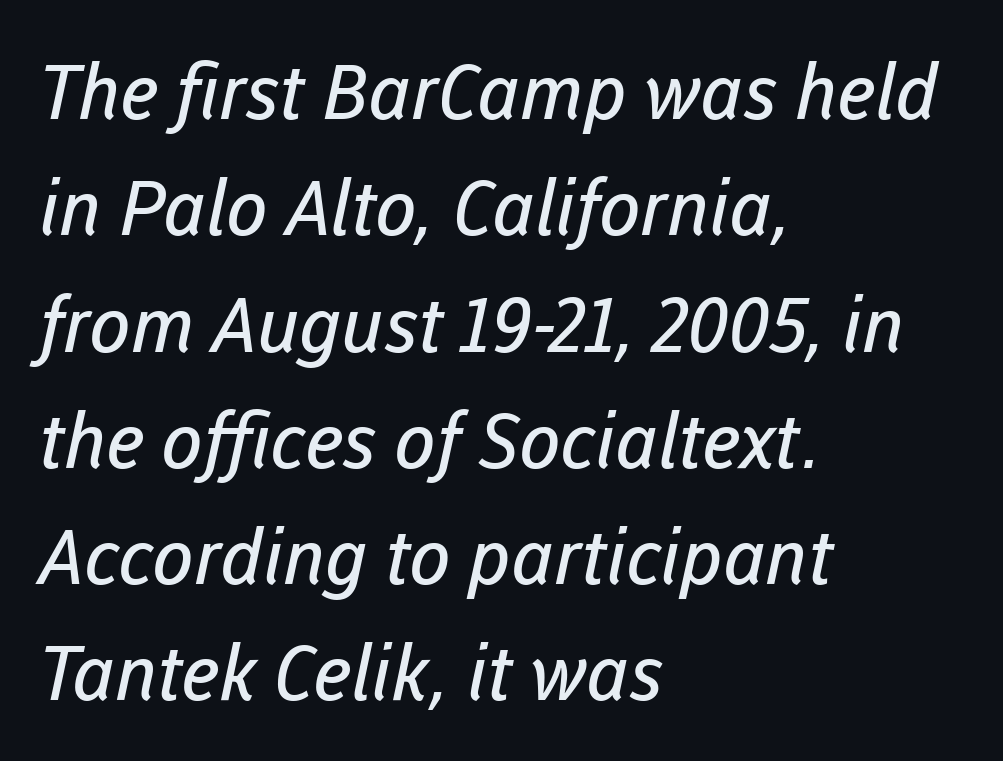
{"serif": "no", "bold": "no", "weight": "regular", "width": "normal", "stroke_contrast": "low", "x_height": "medium", "monospaced": "no", "underline": "no", "align": "left", "line_spacing": "normal", "line_spacing_ratio": 1.53, "letter_spacing": "normal", "letter_spacing_em": 0.0, "glyph_px": 76}
